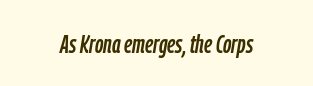
The image shows 26 px text type, italic (leaning right); set centered, normal letter spacing, not underlined.
